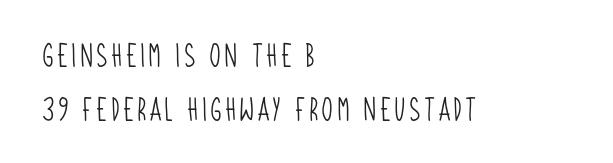
{"bold": "no", "underline": "no", "align": "left", "line_spacing": "loose", "line_spacing_ratio": 2.23, "glyph_px": 24}
